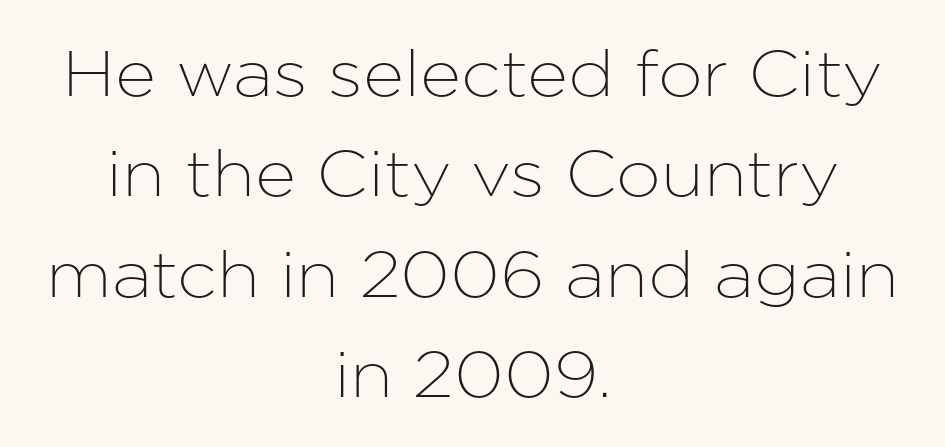
{"serif": "no", "italic": "no", "width": "normal", "stroke_contrast": "low", "x_height": "medium", "monospaced": "no", "underline": "no", "align": "center", "line_spacing": "normal", "line_spacing_ratio": 1.57, "letter_spacing": "normal", "letter_spacing_em": 0.0, "glyph_px": 64}
